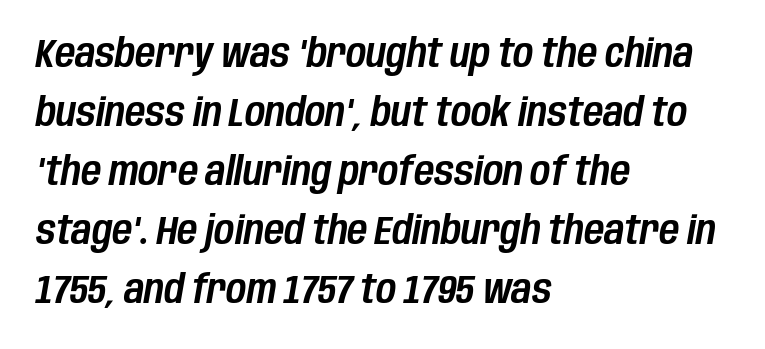
Q: Is the text italic (slanted)? A: Yes, it leans right by about 10 degrees.
Q: Is the text underlined? A: No.
Q: How is the paragraph aligned? A: Left-aligned.
Q: Is the spacing between letters normal or unusually wide? A: Normal.
Q: Is the spacing between lines tight, normal or loose? A: Normal.
Q: Width (condensed, normal, or wide)? A: Condensed.
Q: Stroke contrast? A: Low.
Q: x-height? A: Large.
Q: Monospaced? A: No.
